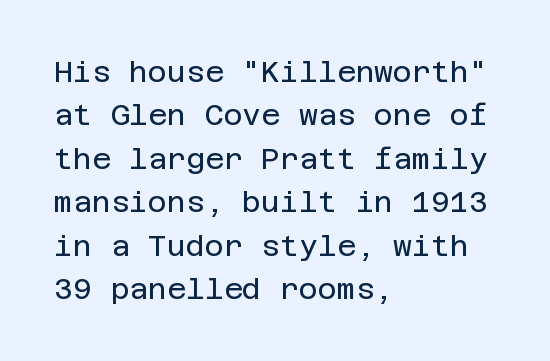
The image shows 29 px regular-weight sans-serif type, upright; set left-aligned, normal line spacing (1.5x), normal letter spacing, not underlined; low stroke contrast and a large x-height.
